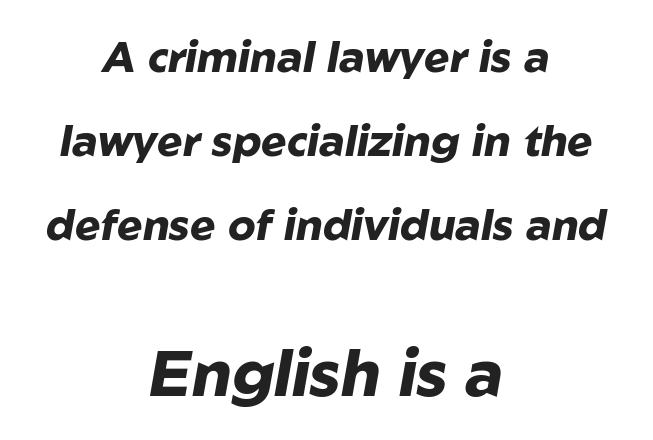
The image shows 64 px heavy type, italic (leaning right); set centered, loose line spacing (1.95x), normal letter spacing, not underlined; the second (bottom) block is 1.49x larger; low stroke contrast and a medium x-height.
